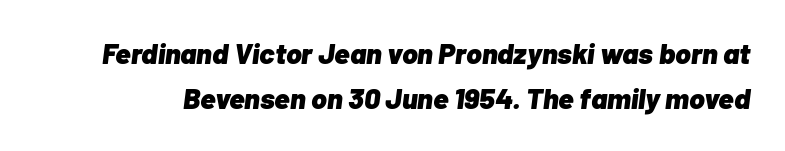
Q: Is the text bold? A: Yes.
Q: Is the text italic (slanted)? A: Yes, it leans right by about 7 degrees.
Q: Is the text underlined? A: No.
Q: Is the spacing between letters normal or unusually wide? A: Normal.
Q: Is the spacing between lines tight, normal or loose? A: Normal.
Q: Width (condensed, normal, or wide)? A: Normal.
Q: Stroke contrast? A: Low.
Q: x-height? A: Medium.
Q: Monospaced? A: No.
